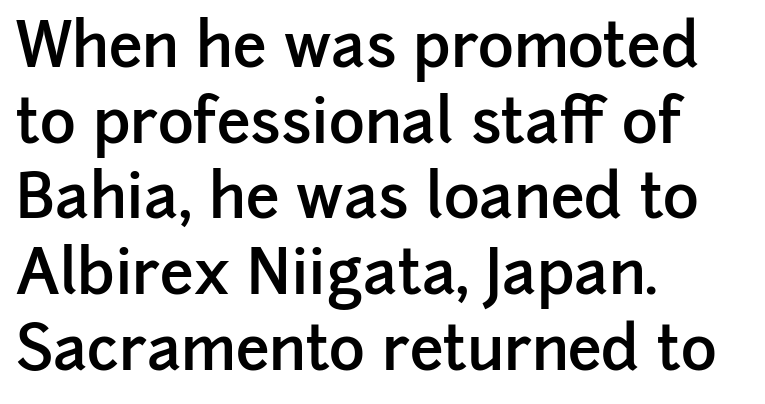
The image shows 61 px semibold sans-serif type, upright; set left-aligned, line spacing 1.24x, normal letter spacing, not underlined; low stroke contrast and a medium x-height.
